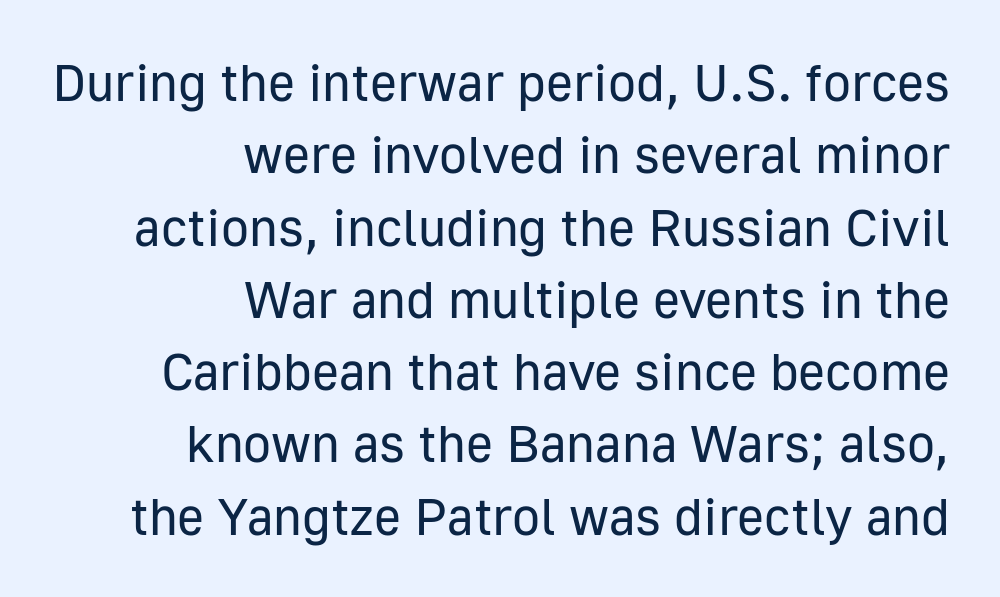
The image shows 52 px regular-weight sans-serif type, upright; set right-aligned, normal line spacing (1.39x), normal letter spacing, not underlined; low stroke contrast and a medium x-height.
